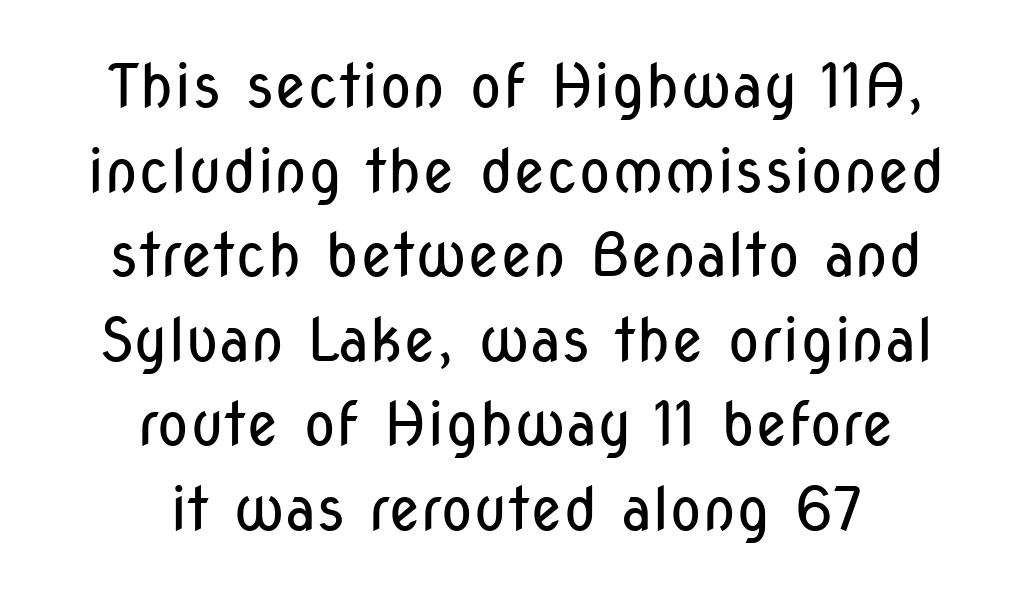
The image shows 60 px regular-weight, condensed sans-serif type, upright; set centered, normal line spacing (1.41x), normal letter spacing, not underlined; low stroke contrast and a medium x-height.
